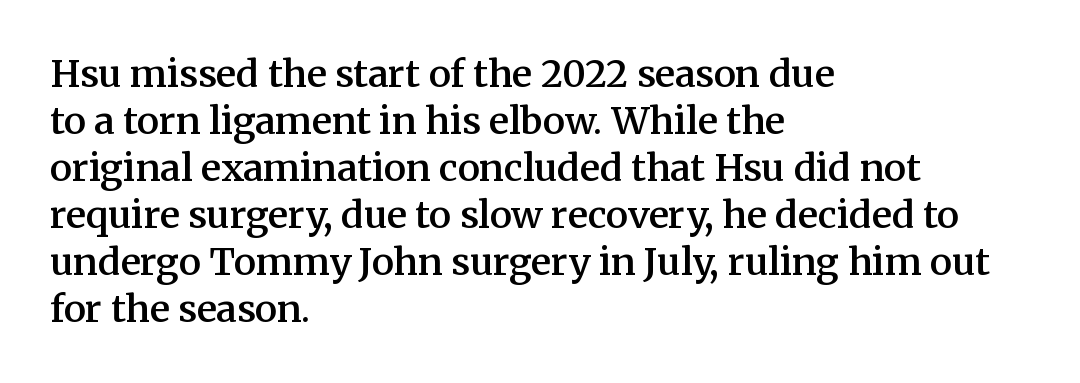
{"serif": "yes", "italic": "no", "bold": "semi", "weight": "semibold", "width": "normal", "stroke_contrast": "medium", "x_height": "medium", "monospaced": "no", "underline": "no", "align": "left", "line_spacing": "normal", "line_spacing_ratio": 1.27, "letter_spacing": "normal", "letter_spacing_em": 0.0, "glyph_px": 37}
